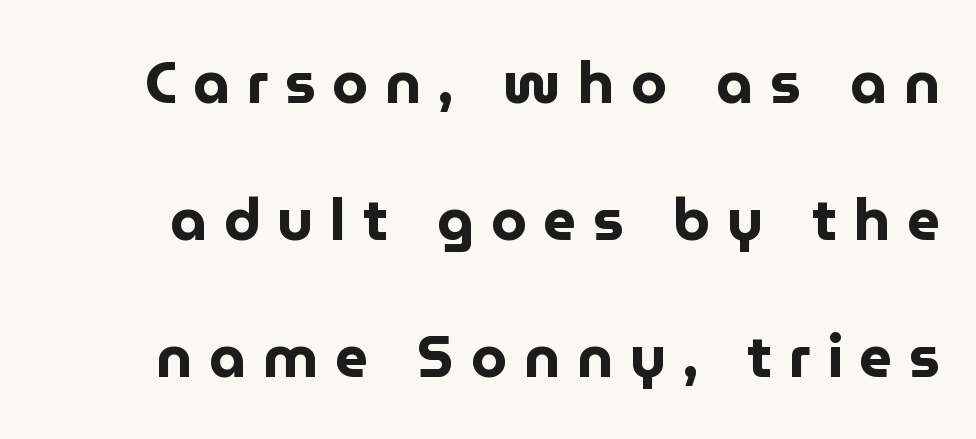
{"serif": "no", "italic": "no", "bold": "yes", "weight": "bold", "width": "normal", "stroke_contrast": "low", "x_height": "medium", "monospaced": "no", "underline": "no", "line_spacing": "loose", "line_spacing_ratio": 2.36, "letter_spacing": "wide", "letter_spacing_em": 0.29, "glyph_px": 58}
